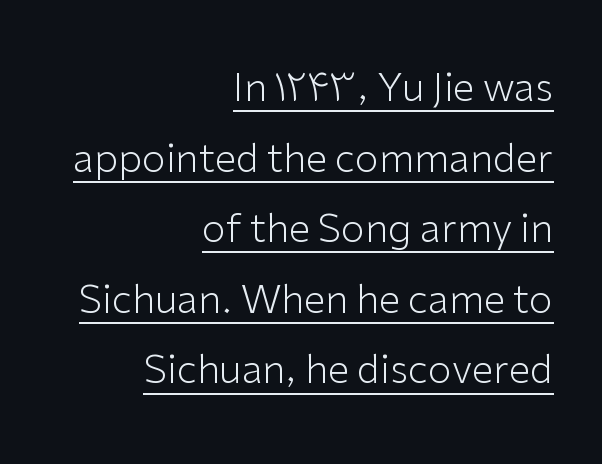
The image shows 39 px light sans-serif type, upright; set right-aligned, line spacing 1.81x, normal letter spacing, underlined; low stroke contrast and a medium x-height.
